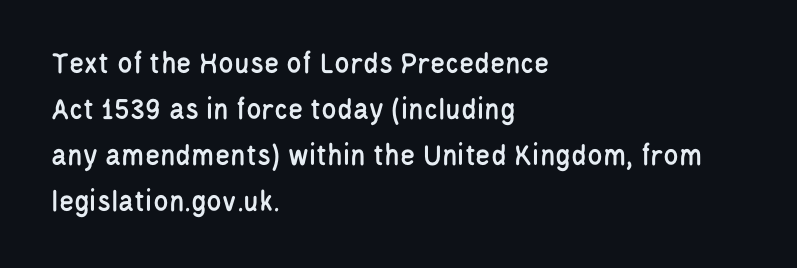
{"serif": "no", "italic": "no", "width": "condensed", "stroke_contrast": "low", "x_height": "large", "monospaced": "no", "underline": "no", "align": "left", "line_spacing": "normal", "line_spacing_ratio": 1.48, "letter_spacing": "normal", "letter_spacing_em": 0.0, "glyph_px": 31}
